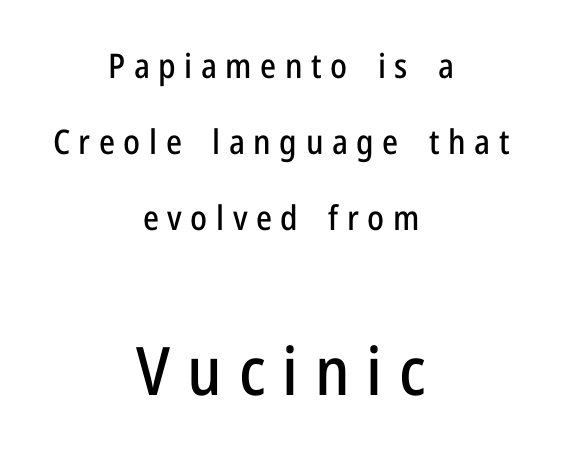
Q: Is the text italic (slanted)? A: No, it is upright.
Q: Is the typeface a serif or a sans-serif typeface? A: Sans-serif.
Q: Is the text underlined? A: No.
Q: How is the paragraph aligned? A: Centered.
Q: Is the spacing between letters normal or unusually wide? A: Unusually wide.
Q: Is the spacing between lines tight, normal or loose? A: Loose.
Q: Which block of text is set in a larger size, the first (top) or the second (bottom)? A: The second (bottom) one.
Q: Width (condensed, normal, or wide)? A: Condensed.
Q: Stroke contrast? A: Low.
Q: x-height? A: Medium.
Q: Monospaced? A: No.
